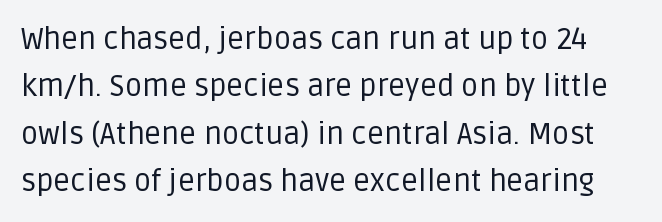
The image shows 30 px regular-weight sans-serif type, upright; set normal line spacing (1.58x), normal letter spacing, not underlined; low stroke contrast and a large x-height.
